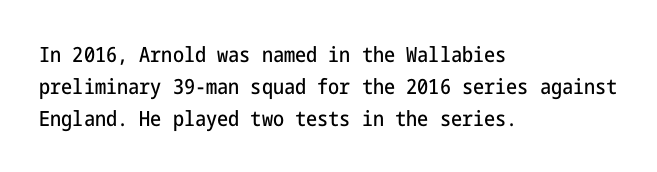
The image shows 21 px text type, upright; set left-aligned, normal line spacing (1.52x), normal letter spacing, not underlined.
